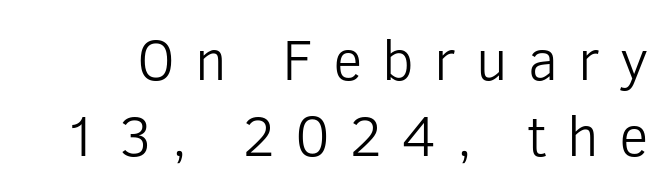
Each stroke keeps to a modest, everyday thickness or less. Character widths vary here, with narrow letters taking less room than wide ones. What stands out about the letter spacing? Its width — letters are far apart. Has an underline been added? It has not. This sample keeps an unexceptional amount of space between lines.
